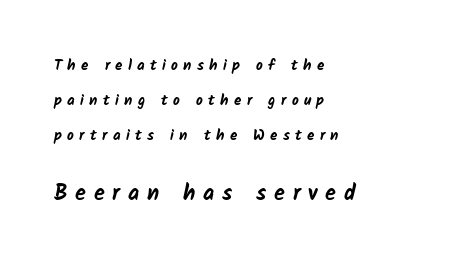
{"bold": "yes", "underline": "no", "align": "left", "line_spacing": "loose", "line_spacing_ratio": 2.33, "letter_spacing": "wide", "letter_spacing_em": 0.35, "larger_block": "second", "size_ratio": 1.47, "glyph_px": 22}
